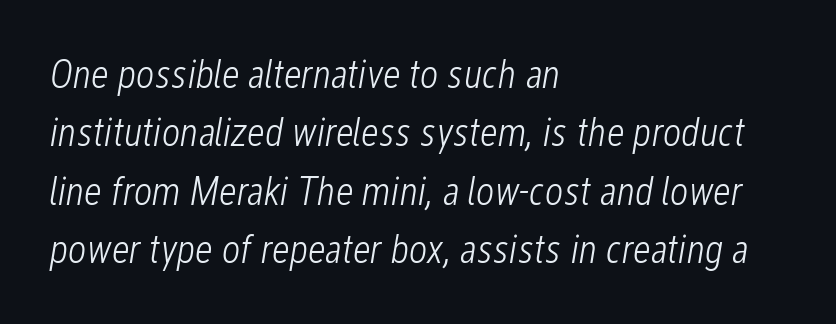
Spacing verdict: proportional, widths tailored to each character. What stands out about the letter spacing? Nothing — it is the standard amount. Whoever set this chose a conventional vertical rhythm. Every character sits at an angle, as italics do.
